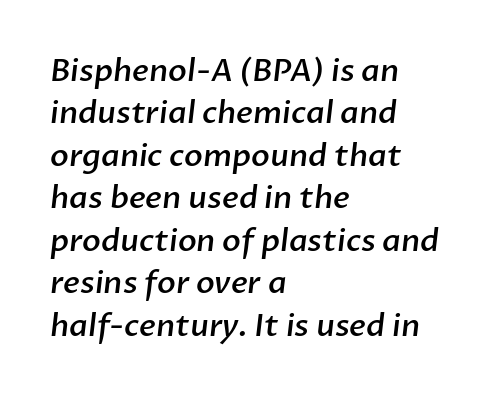
The words here are not underlined. A typesetter would label this face a sans. This sample has the flowing, uneven cadence of proportional lettering. Notice how descenders clear the ascenders below comfortably — that's standard leading.
